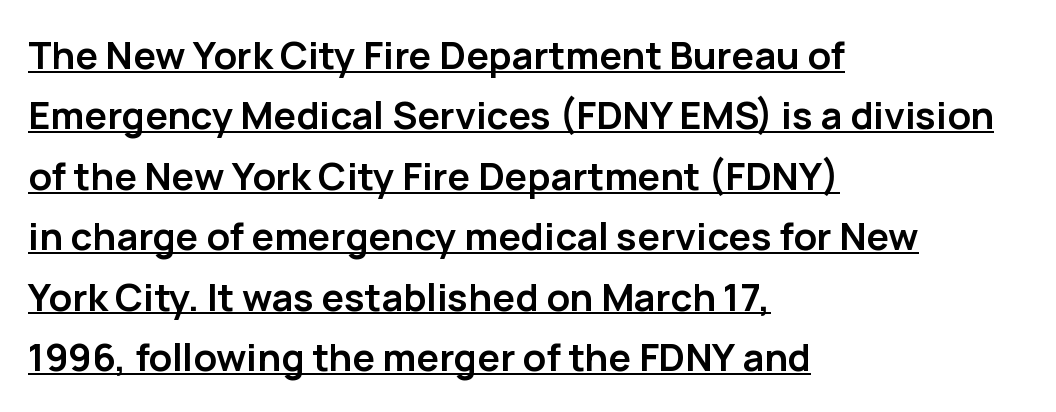
{"serif": "no", "italic": "no", "bold": "yes", "weight": "semibold", "width": "normal", "stroke_contrast": "low", "x_height": "medium", "monospaced": "no", "underline": "yes", "align": "left", "line_spacing": "normal", "line_spacing_ratio": 1.59, "letter_spacing": "normal", "letter_spacing_em": 0.0, "glyph_px": 38}
